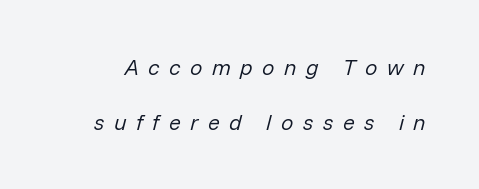
Q: Is the text bold? A: No.
Q: Is the text italic (slanted)? A: Yes, it leans right by about 14 degrees.
Q: Is the text underlined? A: No.
Q: Is the spacing between letters normal or unusually wide? A: Unusually wide.
Q: Is the spacing between lines tight, normal or loose? A: Loose.
